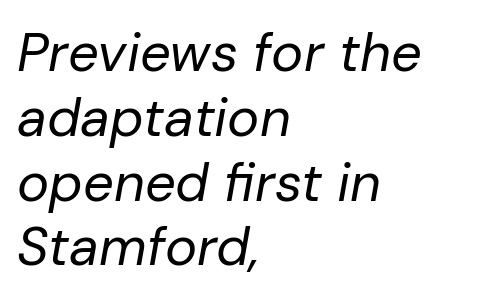
The space beneath each line is pristine and unruled. Observe the lean: these are italic letterforms. Horizontally, the lines are justified to the leading edge only. No extra ink here — the face is not bold.
